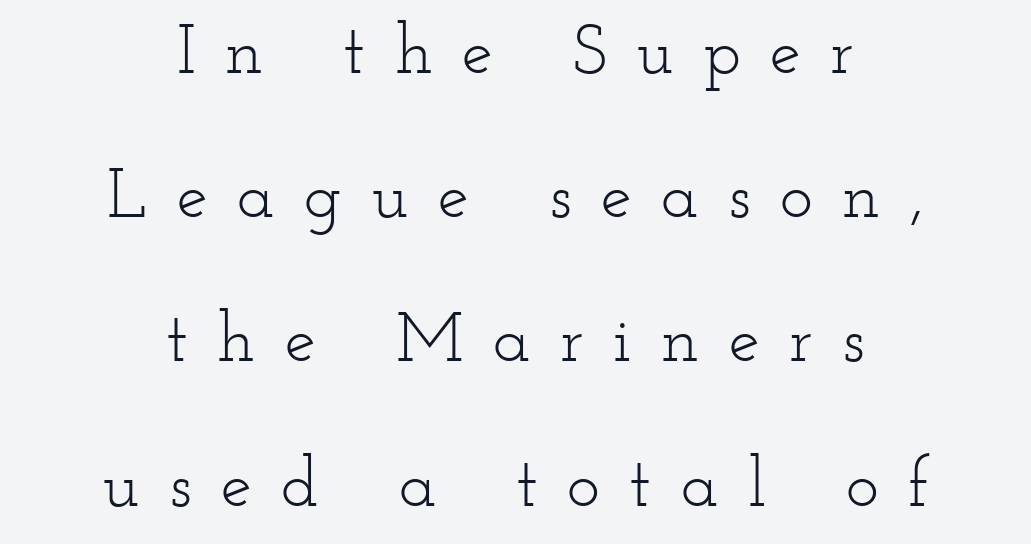
The image shows 70 px light, wide serif type, upright; set centered, loose line spacing (2.06x), unusually wide letter spacing (+0.42 em), not underlined; low stroke contrast and a small x-height.
